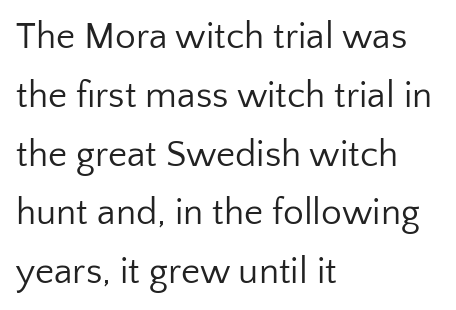
No chunkiness to these letters — they're not bold. Does the type have serifs? No, each stem ends abruptly. How would I describe the line gaps? Plain and ordinary. Teacher's note: observe the even left margin — that is flush-left alignment. The gap between lines stays unmarked.
